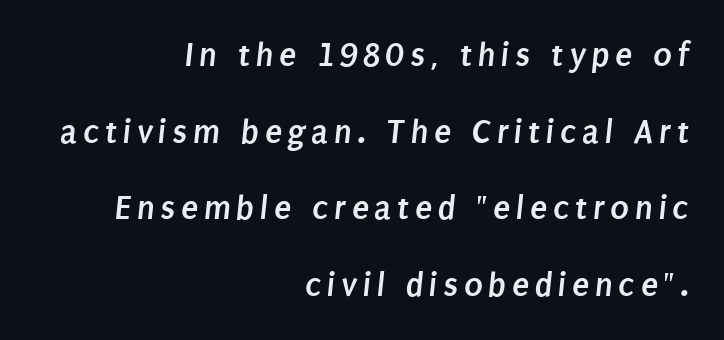
{"serif": "no", "bold": "yes", "weight": "semibold", "width": "condensed", "stroke_contrast": "low", "x_height": "large", "monospaced": "no", "underline": "no", "align": "right", "line_spacing": "loose", "line_spacing_ratio": 2.19, "glyph_px": 35}
